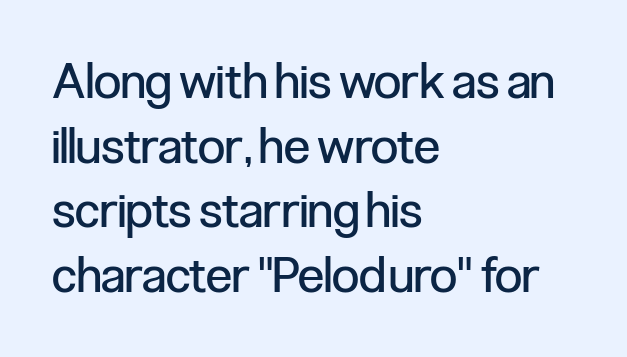
Q: Is the text bold? A: No.
Q: Is the text italic (slanted)? A: No, it is upright.
Q: Is the typeface a serif or a sans-serif typeface? A: Sans-serif.
Q: Is the text underlined? A: No.
Q: How is the paragraph aligned? A: Left-aligned.
Q: Is the spacing between letters normal or unusually wide? A: Normal.
Q: Is the spacing between lines tight, normal or loose? A: Normal.
Q: Width (condensed, normal, or wide)? A: Condensed.
Q: Stroke contrast? A: Low.
Q: x-height? A: Medium.
Q: Monospaced? A: No.
